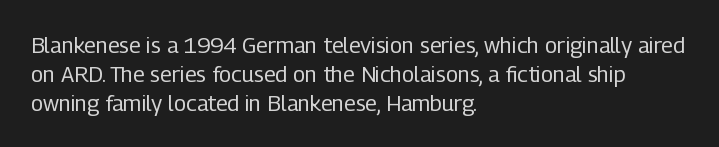
No extra ink here — the face is not bold. The ragged edge is on the right, which tells us the setting is flush left. Decoration check: the copy has no underline. Between one letter and the next there's only the usual sliver of space. No italicization has been applied; the sample stays upright. Successive baselines arrive at the customary interval.
